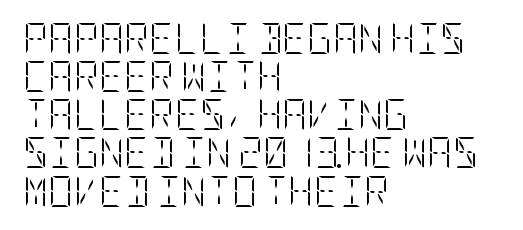
{"italic": "no", "bold": "no", "weight": "light", "width": "condensed", "stroke_contrast": "low", "x_height": "large", "underline": "no", "align": "left", "line_spacing_ratio": 1.23, "letter_spacing": "normal", "letter_spacing_em": 0.0, "glyph_px": 31}
